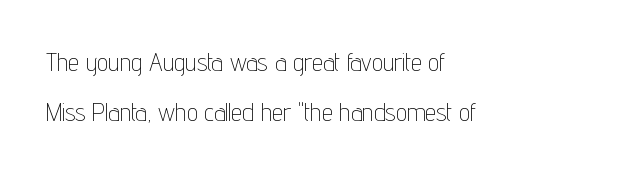
Q: Is the text bold? A: No.
Q: Is the text italic (slanted)? A: No, it is upright.
Q: Is the text underlined? A: No.
Q: How is the paragraph aligned? A: Left-aligned.
Q: Is the spacing between letters normal or unusually wide? A: Normal.
Q: Is the spacing between lines tight, normal or loose? A: Loose.
